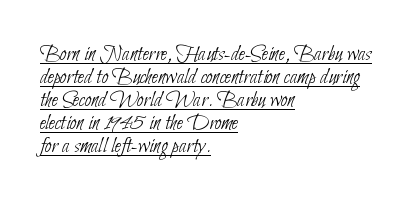
The image shows 23 px text type; set left-aligned, tight line spacing (1.0x), normal letter spacing, underlined.
